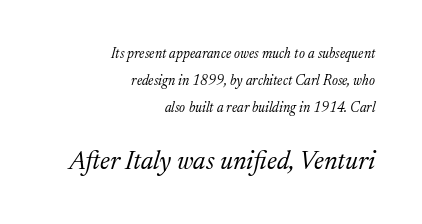
The emphasis by scale lands on block number two, below. Leading is clearly above the norm, producing a sparse column. Underlining? Definitely not there. Compared with a flush-left layout, this one pins lines to the opposite, right side. Observe the ordinary spacing: letters are neighbours, not strangers.
